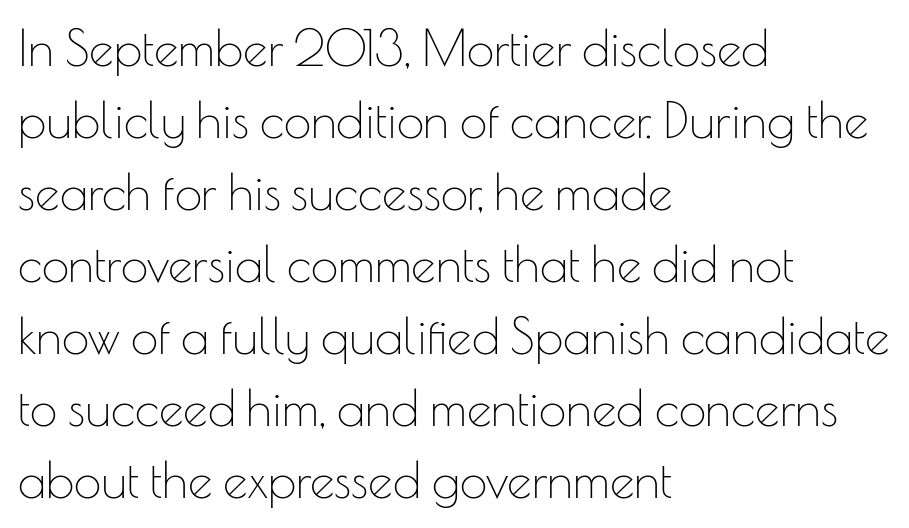
Q: Is the text bold? A: No.
Q: Is the text italic (slanted)? A: No, it is upright.
Q: Is the typeface a serif or a sans-serif typeface? A: Sans-serif.
Q: Is the text underlined? A: No.
Q: How is the paragraph aligned? A: Left-aligned.
Q: Is the spacing between letters normal or unusually wide? A: Normal.
Q: Is the spacing between lines tight, normal or loose? A: Normal.
Q: Width (condensed, normal, or wide)? A: Normal.
Q: Stroke contrast? A: Low.
Q: x-height? A: Small.
Q: Monospaced? A: No.
